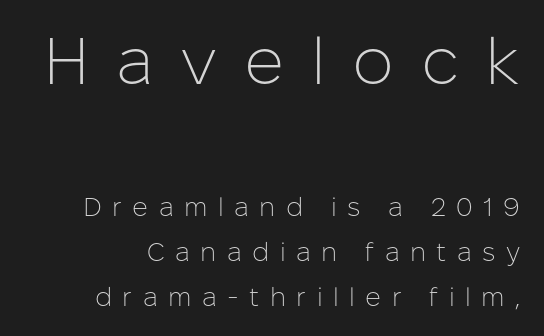
{"serif": "no", "italic": "no", "bold": "no", "weight": "light", "width": "normal", "stroke_contrast": "low", "x_height": "medium", "monospaced": "no", "underline": "no", "line_spacing_ratio": 1.74, "letter_spacing": "wide", "letter_spacing_em": 0.4, "larger_block": "first", "size_ratio": 2.54, "glyph_px": 66}
